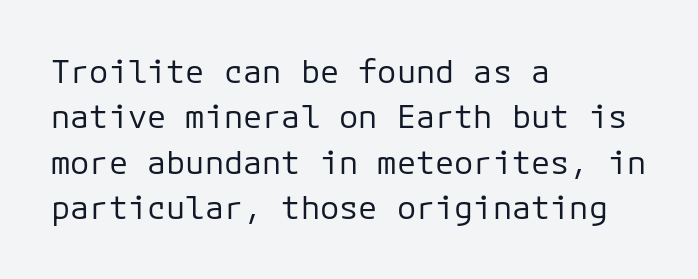
The image shows 32 px regular-weight sans-serif type, upright; set left-aligned, normal line spacing (1.42x), normal letter spacing, not underlined; low stroke contrast and a medium x-height.
